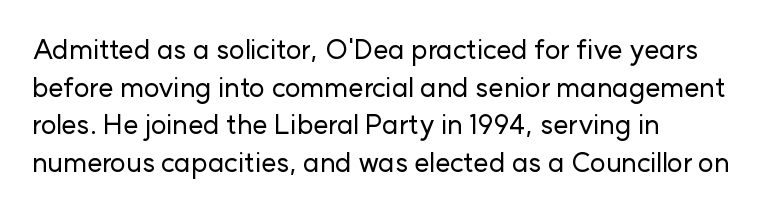
{"italic": "no", "underline": "no", "align": "left", "line_spacing": "normal", "line_spacing_ratio": 1.39, "letter_spacing": "normal", "letter_spacing_em": 0.0, "glyph_px": 27}
